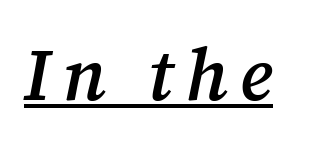
The image shows 73 px semibold serif type, italic (leaning right); set underlined; medium stroke contrast and a medium x-height.
